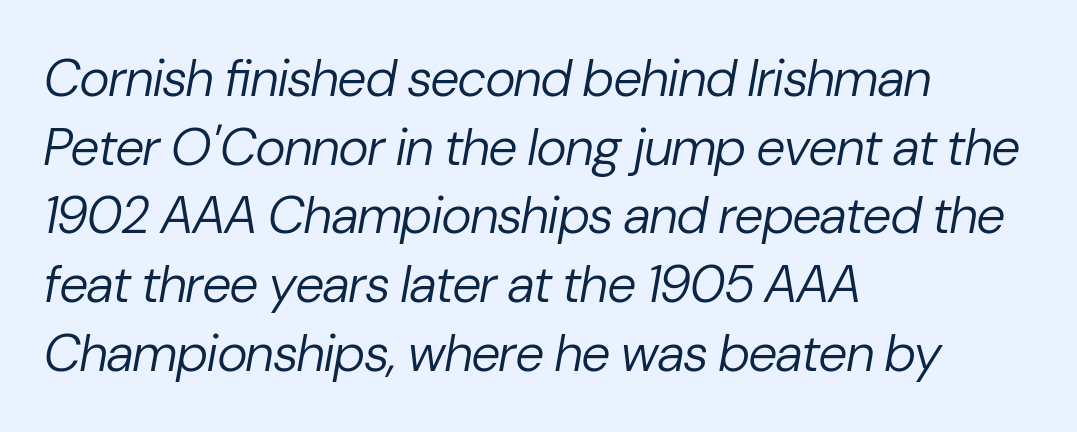
The image shows 52 px regular-weight type, italic (leaning right); set left-aligned, normal line spacing (1.32x), normal letter spacing, not underlined; low stroke contrast and a medium x-height.
